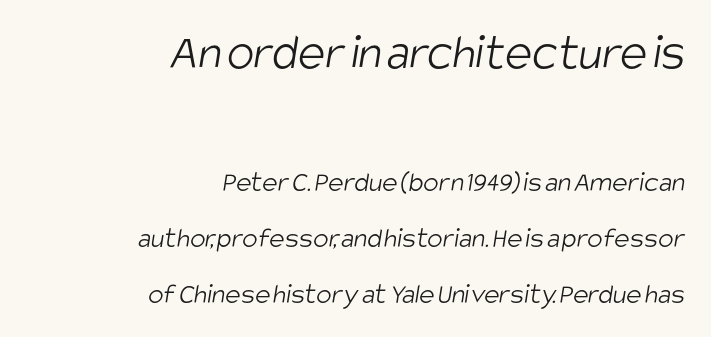
In CSS terms this would be text-align: right. Counters stay open thanks to moderate or lighter strokes. The designer dialed line spacing up above the default. Here the designer chose a conventional face with non-uniform glyph widths. The passage shown begins with its larger block and ends with its smaller one. Descender tails drop into unmarked territory.
